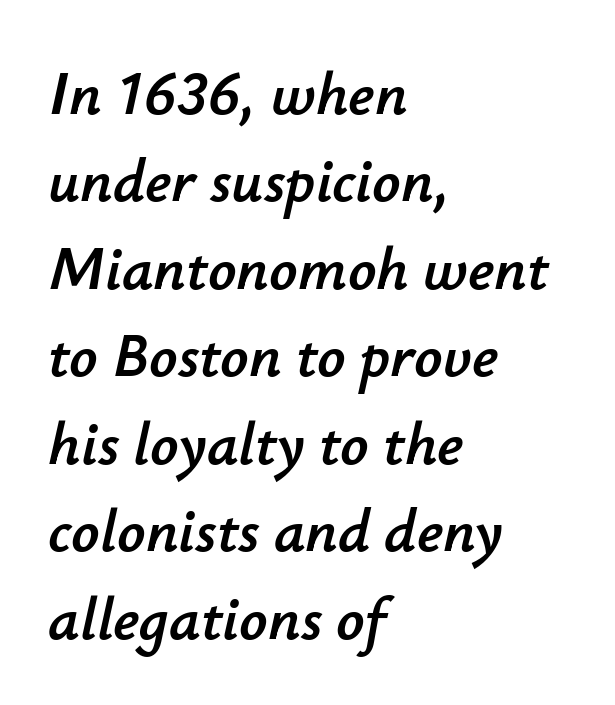
{"italic": "yes", "lean": "right", "slant_degrees": 12, "width": "normal", "stroke_contrast": "low", "x_height": "small", "monospaced": "no", "underline": "no", "align": "left", "line_spacing": "normal", "line_spacing_ratio": 1.41, "letter_spacing": "normal", "letter_spacing_em": 0.0, "glyph_px": 62}
